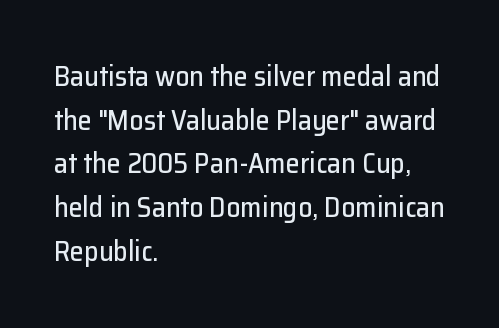
Unmarked baselines from the first word to the last. Honestly, the row spacing looks completely unremarkable. Notice how the passage keeps a crisp vertical edge on the left only. The horizontal fit of the characters is conventional and even. No italicization has been applied; the sample stays upright.
